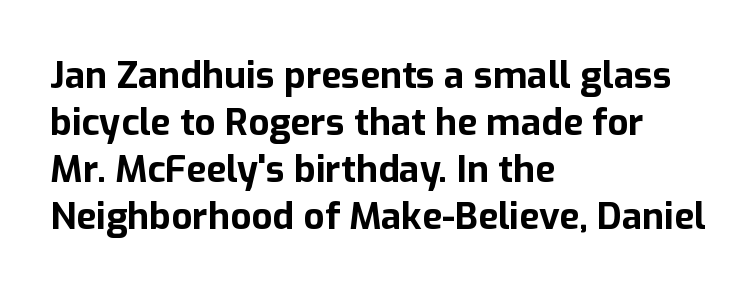
Looks like regular typesetting: each glyph gets only the width it needs. The type family on display is of the sans-serif kind. Quick note: not italic, upright. A normal amount of white space separates one row of letters from the next. The sample has been set heavy, in full bold.
